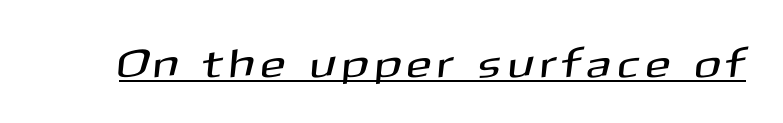
{"serif": "no", "width": "normal", "stroke_contrast": "medium", "x_height": "medium", "monospaced": "no", "underline": "yes", "letter_spacing": "wide", "letter_spacing_em": 0.23, "glyph_px": 40}
